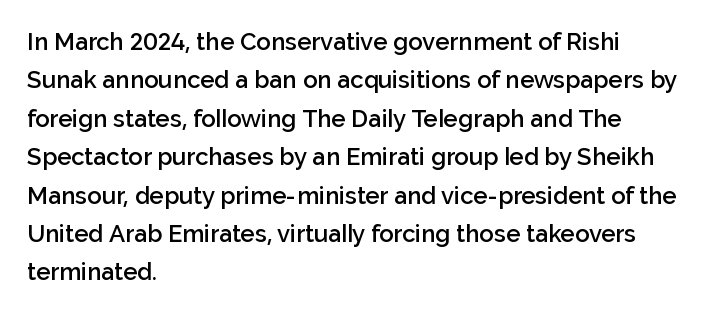
Q: Is the text bold? A: Semi-bold.
Q: Is the text italic (slanted)? A: No, it is upright.
Q: Is the text underlined? A: No.
Q: How is the paragraph aligned? A: Left-aligned.
Q: Is the spacing between letters normal or unusually wide? A: Normal.
Q: Is the spacing between lines tight, normal or loose? A: Normal.
